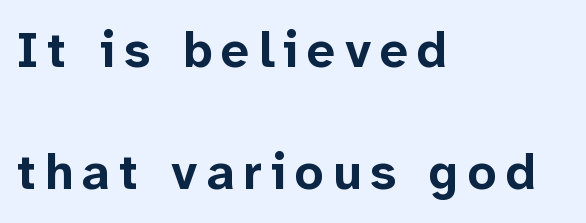
Q: Is the text bold? A: Yes.
Q: Is the text italic (slanted)? A: No, it is upright.
Q: Is the typeface a serif or a sans-serif typeface? A: Sans-serif.
Q: Is the text underlined? A: No.
Q: How is the paragraph aligned? A: Left-aligned.
Q: Is the spacing between lines tight, normal or loose? A: Loose.
Q: Width (condensed, normal, or wide)? A: Normal.
Q: Stroke contrast? A: Low.
Q: x-height? A: Medium.
Q: Monospaced? A: No.
